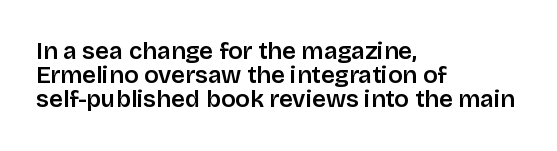
The image shows 24 px text type, upright; set left-aligned, tight line spacing (1.01x), normal letter spacing, not underlined.
